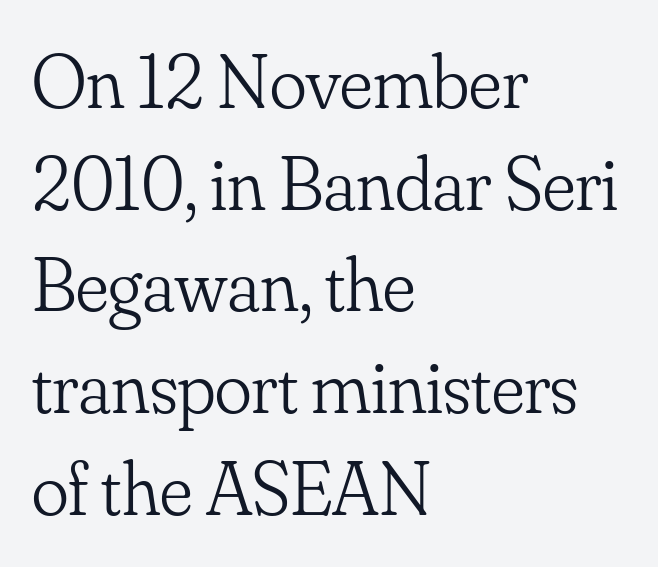
Q: Is the text bold? A: No.
Q: Is the text italic (slanted)? A: No, it is upright.
Q: Is the typeface a serif or a sans-serif typeface? A: Serif.
Q: Is the text underlined? A: No.
Q: How is the paragraph aligned? A: Left-aligned.
Q: Is the spacing between letters normal or unusually wide? A: Normal.
Q: Is the spacing between lines tight, normal or loose? A: Normal.
Q: Width (condensed, normal, or wide)? A: Normal.
Q: Stroke contrast? A: Low.
Q: x-height? A: Small.
Q: Monospaced? A: No.
